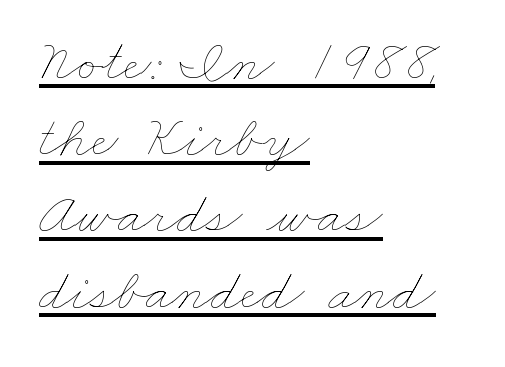
The image shows 60 px thin, wide type; set left-aligned, normal line spacing (1.27x), normal letter spacing, underlined; low stroke contrast and a small x-height.
